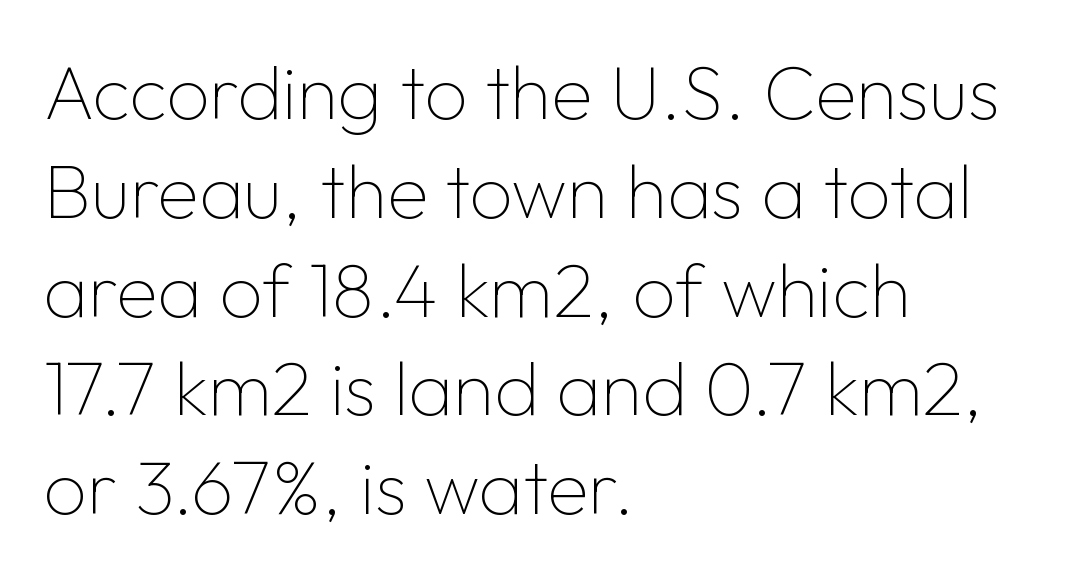
Q: Is the text bold? A: No.
Q: Is the text italic (slanted)? A: No, it is upright.
Q: Is the typeface a serif or a sans-serif typeface? A: Sans-serif.
Q: Is the text underlined? A: No.
Q: How is the paragraph aligned? A: Left-aligned.
Q: Is the spacing between letters normal or unusually wide? A: Normal.
Q: Is the spacing between lines tight, normal or loose? A: Normal.
Q: Width (condensed, normal, or wide)? A: Normal.
Q: Stroke contrast? A: Low.
Q: x-height? A: Medium.
Q: Monospaced? A: No.
